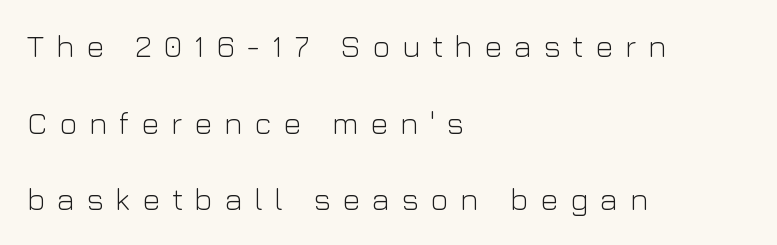
The image shows 31 px light sans-serif type, upright; set left-aligned, loose line spacing (2.47x), unusually wide letter spacing (+0.38 em), not underlined; low stroke contrast and a medium x-height.
